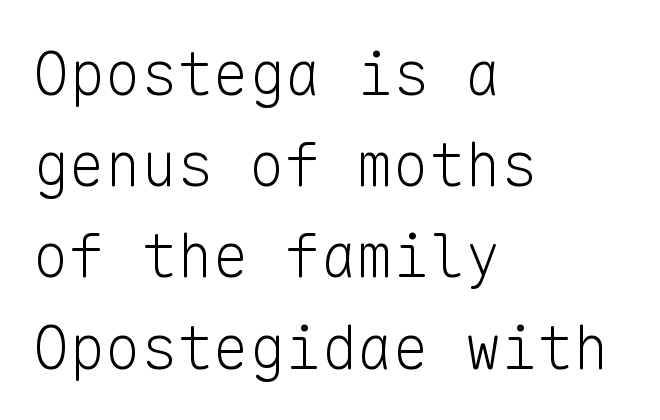
The image shows 60 px light sans-serif type, upright, monospaced; set left-aligned, normal line spacing (1.52x), normal letter spacing, not underlined; low stroke contrast and a medium x-height.
